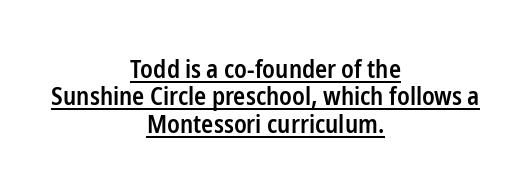
Q: Is the text bold? A: Semi-bold.
Q: Is the text italic (slanted)? A: No, it is upright.
Q: Is the text underlined? A: Yes.
Q: How is the paragraph aligned? A: Centered.
Q: Is the spacing between letters normal or unusually wide? A: Normal.
Q: Is the spacing between lines tight, normal or loose? A: Tight.
